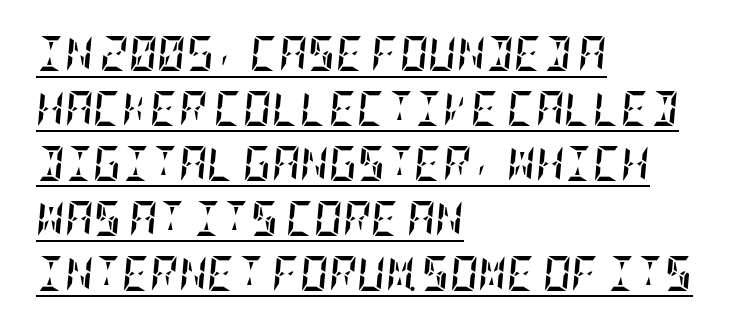
This sample uses an oblique cut, with every glyph tilted off the vertical. The passage shown has conventional tracking throughout. The paragraph shown leans on its left margin. Interline gaps are of average width in this sample. As a designer I'd log this as weight 700, bold. Students, observe the line beneath the letters — that is underlining.
